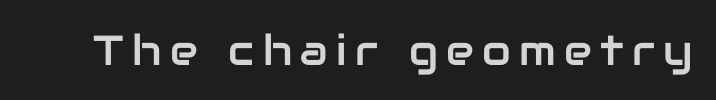
The image shows 42 px sans-serif type, upright; set unusually wide letter spacing (+0.2 em), not underlined; low stroke contrast and a medium x-height.
